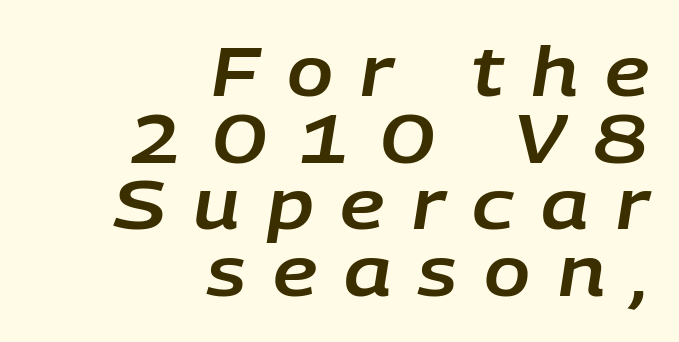
The lines in this sample share a right terminus and differ only in where they begin. Short note: letters widely spaced. The area under the type is left untouched. Do the characters align in a grid? No, the font is proportional. The text carries the slant typical of an italic or oblique font. These lines huddle together more closely than default settings would place them.
